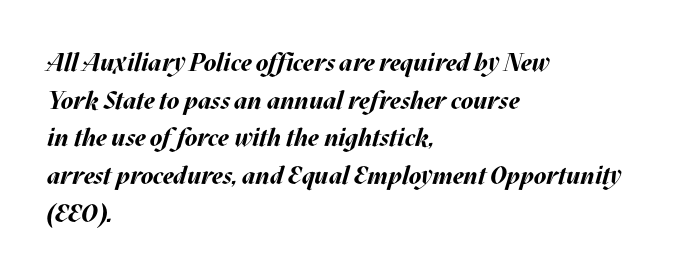
The image shows 25 px bold type, italic (leaning right); set left-aligned, normal line spacing (1.51x), normal letter spacing, not underlined.
